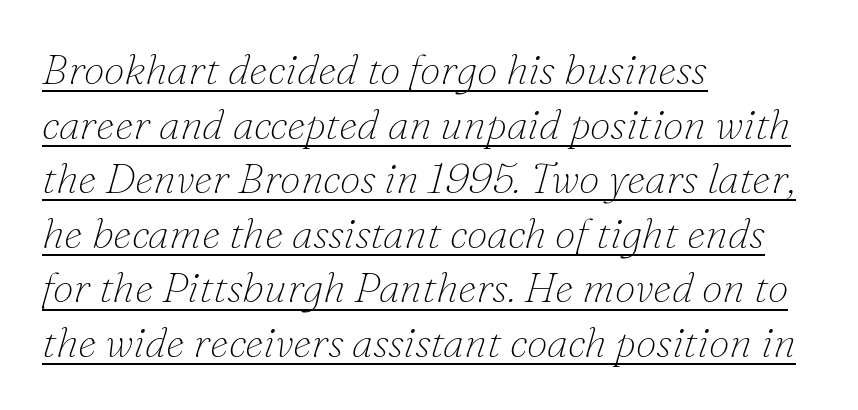
Q: Is the text bold? A: No.
Q: Is the text italic (slanted)? A: Yes, it leans right by about 16 degrees.
Q: Is the typeface a serif or a sans-serif typeface? A: Serif.
Q: Is the text underlined? A: Yes.
Q: How is the paragraph aligned? A: Left-aligned.
Q: Is the spacing between letters normal or unusually wide? A: Normal.
Q: Is the spacing between lines tight, normal or loose? A: Normal.
Q: Width (condensed, normal, or wide)? A: Normal.
Q: Stroke contrast? A: Low.
Q: x-height? A: Small.
Q: Monospaced? A: No.
